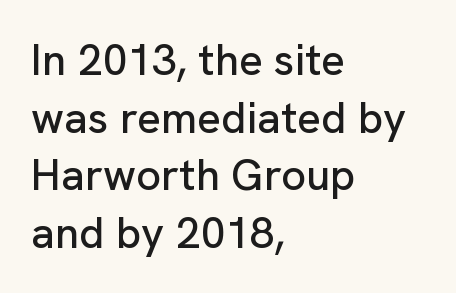
{"serif": "no", "italic": "no", "width": "normal", "stroke_contrast": "low", "x_height": "medium", "monospaced": "no", "underline": "no", "align": "left", "line_spacing": "normal", "line_spacing_ratio": 1.31, "letter_spacing": "normal", "letter_spacing_em": 0.0, "glyph_px": 44}
